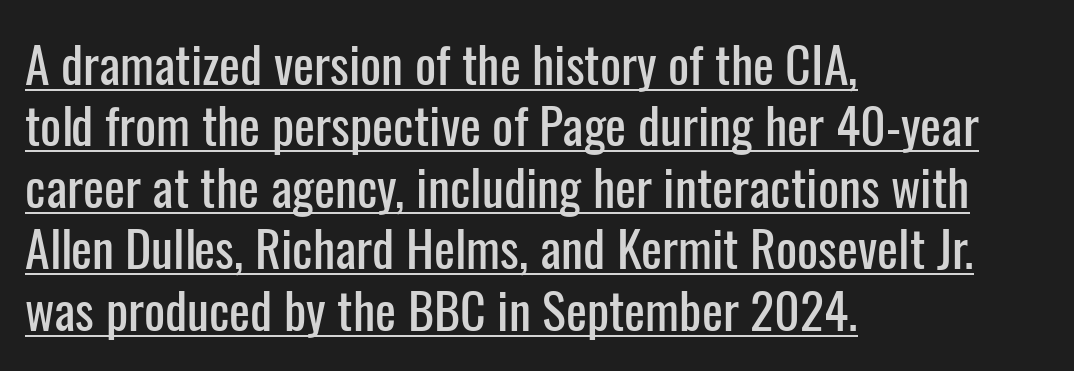
The image shows 50 px condensed sans-serif type, upright; set left-aligned, line spacing 1.23x, normal letter spacing, underlined; low stroke contrast and a medium x-height.
